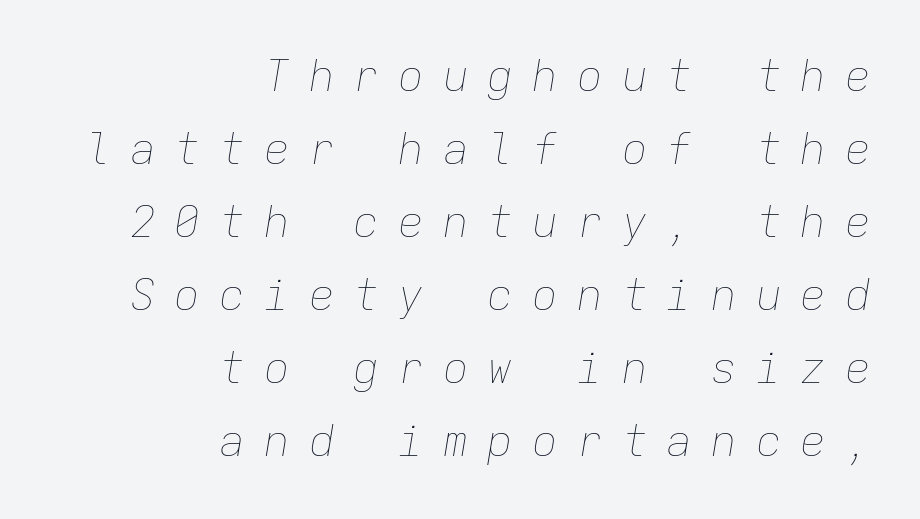
{"italic": "yes", "lean": "right", "slant_degrees": 9, "bold": "no", "weight": "thin", "width": "normal", "stroke_contrast": "low", "x_height": "medium", "monospaced": "yes", "underline": "no", "align": "right", "line_spacing": "normal", "line_spacing_ratio": 1.7, "letter_spacing": "wide", "letter_spacing_em": 0.44, "glyph_px": 43}
